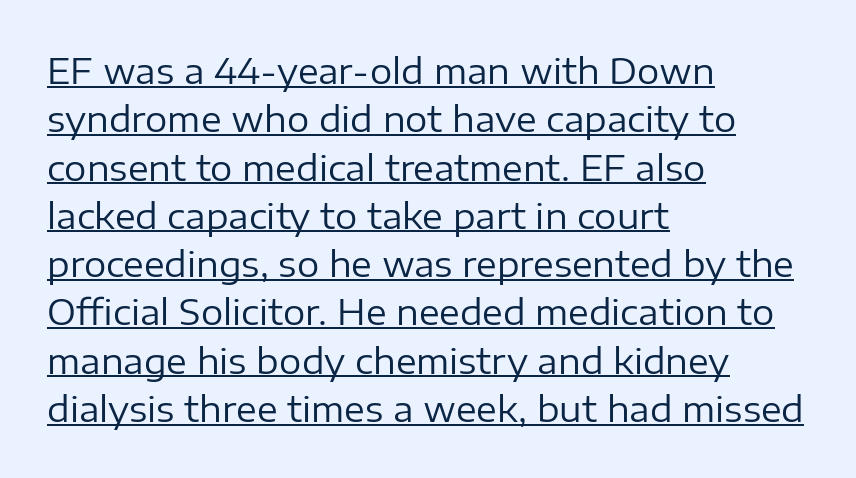
Q: Is the text bold? A: No.
Q: Is the text italic (slanted)? A: No, it is upright.
Q: Is the typeface a serif or a sans-serif typeface? A: Sans-serif.
Q: Is the text underlined? A: Yes.
Q: How is the paragraph aligned? A: Left-aligned.
Q: Is the spacing between letters normal or unusually wide? A: Normal.
Q: Is the spacing between lines tight, normal or loose? A: Normal.
Q: Width (condensed, normal, or wide)? A: Normal.
Q: Stroke contrast? A: Low.
Q: x-height? A: Medium.
Q: Monospaced? A: No.
